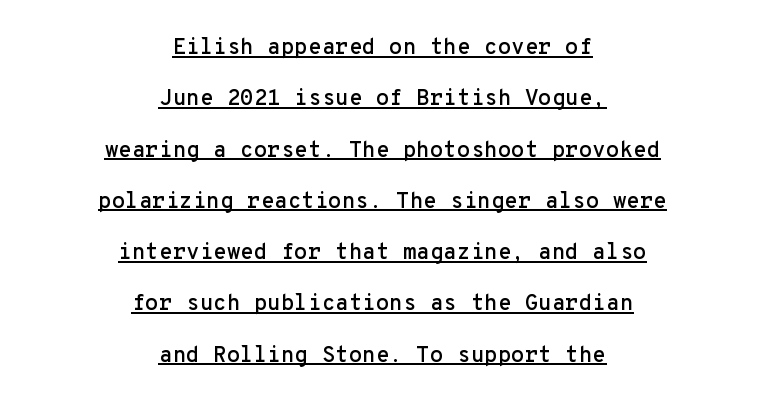
{"italic": "no", "underline": "yes", "align": "center", "line_spacing": "loose", "line_spacing_ratio": 2.33, "letter_spacing": "normal", "letter_spacing_em": 0.0, "glyph_px": 22}
